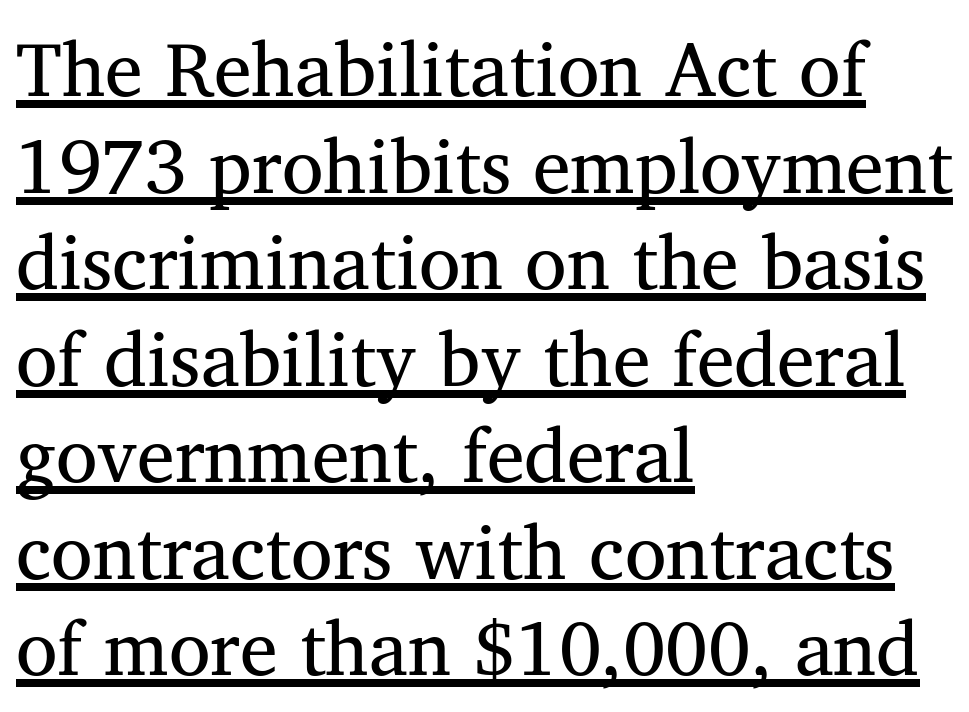
Characters follow at the spacing the type designer built in. To sum up the face: it has serifs. This rendering uses left alignment, leaving the right contour irregular. The passage shown stacks its lines at a standard gap.
